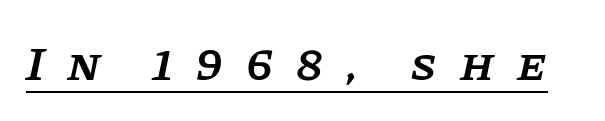
{"serif": "yes", "italic": "yes", "lean": "right", "slant_degrees": 11, "bold": "semi", "weight": "semibold", "width": "normal", "stroke_contrast": "low", "x_height": "large", "monospaced": "no", "underline": "yes", "letter_spacing": "wide", "letter_spacing_em": 0.48, "glyph_px": 48}
